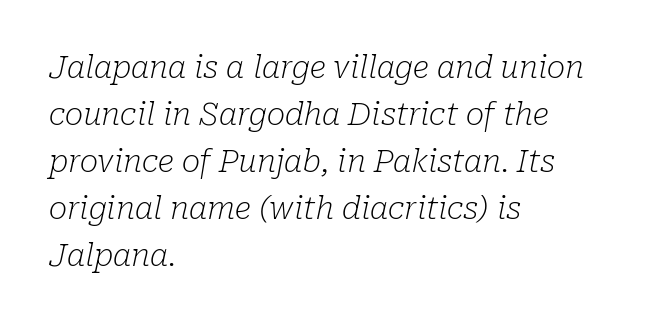
This rendering employs a face with finishing strokes, i.e., a serif. The rag falls on the right side of this text block. The baseline area is clear. Quick note: interline space is typical.
